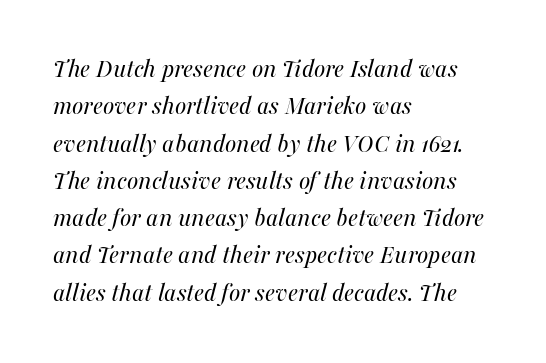
{"italic": "yes", "lean": "right", "slant_degrees": 16, "bold": "no", "underline": "no", "align": "left", "line_spacing": "normal", "line_spacing_ratio": 1.38, "letter_spacing": "normal", "letter_spacing_em": 0.0, "glyph_px": 27}
